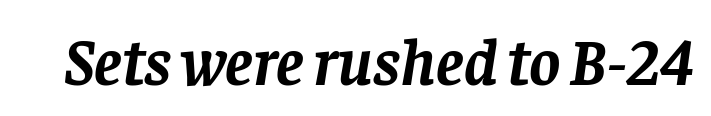
{"serif": "yes", "italic": "yes", "lean": "right", "slant_degrees": 8, "bold": "yes", "weight": "semibold", "width": "normal", "stroke_contrast": "low", "x_height": "large", "monospaced": "no", "underline": "no", "letter_spacing": "normal", "letter_spacing_em": 0.0, "glyph_px": 66}
